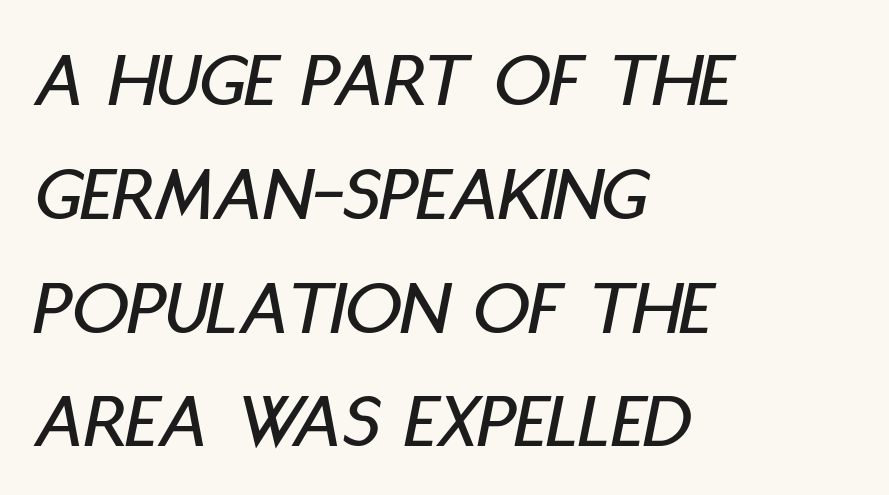
Leading: standard. Visually the block forms a straight wall on the left and a jagged coastline on the right. It's the slanting kind of type. The passage shown is typed in a proportional face where columns would drift. Inter-character spacing is left at the font's built-in metrics.
